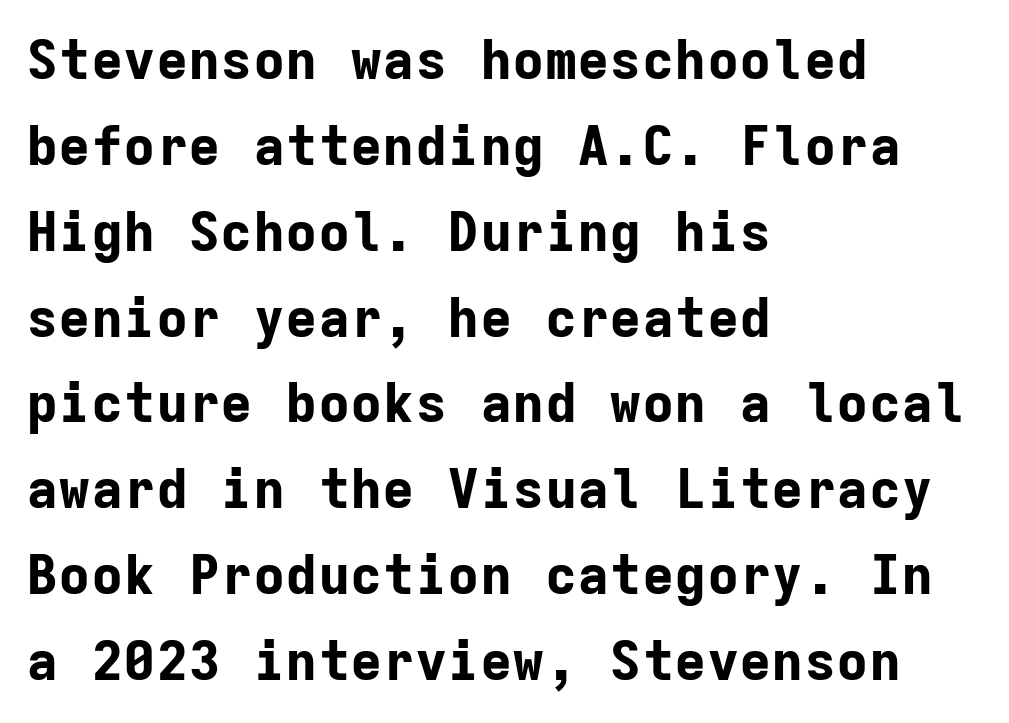
Q: Is the text bold? A: Yes.
Q: Is the text italic (slanted)? A: No, it is upright.
Q: Is the typeface a serif or a sans-serif typeface? A: Sans-serif.
Q: Is the text underlined? A: No.
Q: How is the paragraph aligned? A: Left-aligned.
Q: Is the spacing between letters normal or unusually wide? A: Normal.
Q: Is the spacing between lines tight, normal or loose? A: Normal.
Q: Width (condensed, normal, or wide)? A: Normal.
Q: Stroke contrast? A: Low.
Q: x-height? A: Medium.
Q: Monospaced? A: Yes.
